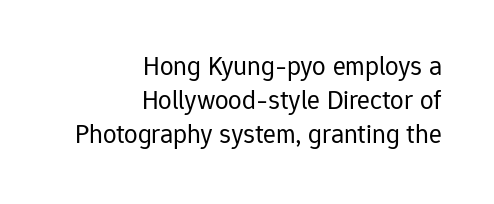
Every character sits straight up, as roman type does. The typesetter chose a ragged-left arrangement here. Glyph-to-glyph distance matches everyday printed text. Lines of text with bare space underneath. Weight: in the light-to-regular range.
